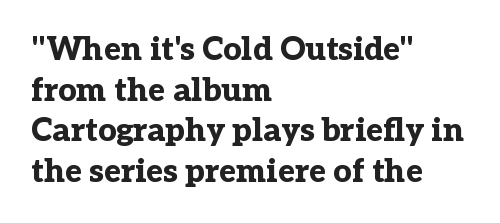
{"serif": "yes", "italic": "no", "bold": "yes", "weight": "bold", "width": "normal", "stroke_contrast": "low", "x_height": "medium", "monospaced": "no", "underline": "no", "align": "left", "line_spacing": "normal", "line_spacing_ratio": 1.27, "letter_spacing": "normal", "letter_spacing_em": 0.0, "glyph_px": 32}
